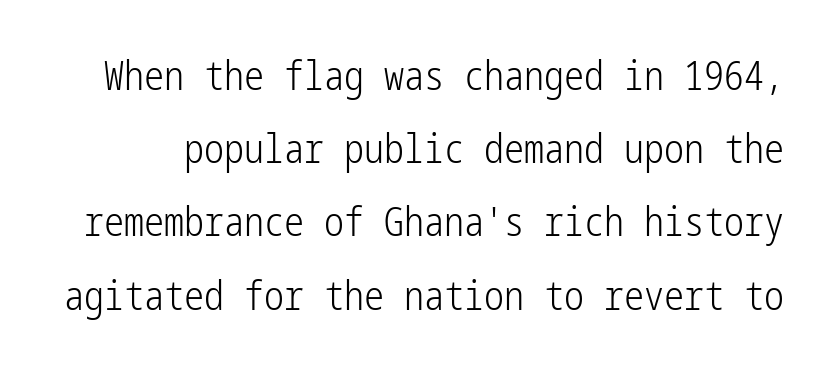
The image shows 40 px light, condensed sans-serif type, upright; set line spacing 1.83x, normal letter spacing, not underlined; low stroke contrast and a medium x-height.
